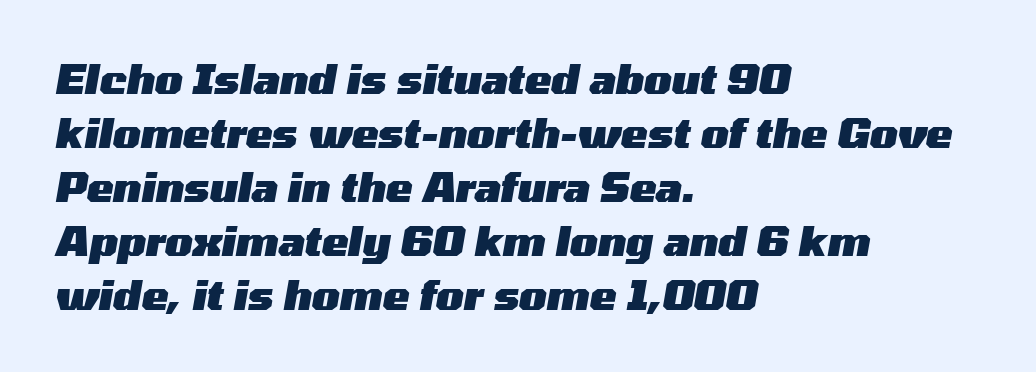
Leading matches the norm, producing a regular column. The glyphs are unaccompanied by any horizontal stroke below them. The rendering uses a bold face; every stroke is thick and dark. The letters advance in unequal steps, a hallmark of proportional type. Where is the straight margin? On the left. Is the type slanted? Yes — the strokes lean at a clear angle.
